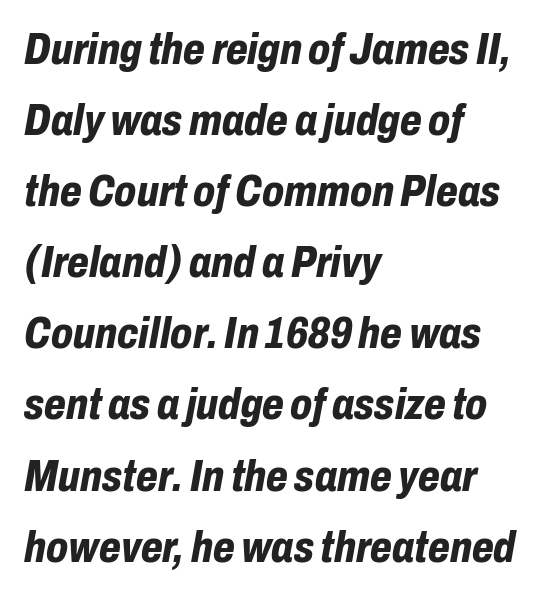
The image shows 45 px bold, condensed type, italic (leaning right); set left-aligned, normal line spacing (1.58x), normal letter spacing, not underlined; low stroke contrast and a medium x-height.
